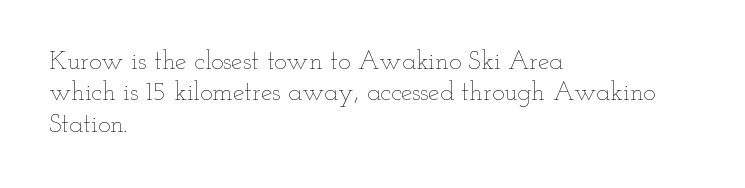
What stands out about the letter spacing? Nothing — it is the standard amount. The rendering anchors every line to the left-hand side. A light-to-regular cut is what we see here. Ordinary non-slanted type is in use.
